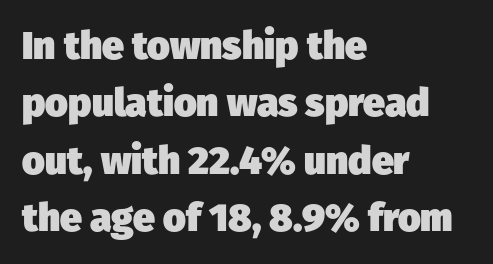
{"serif": "no", "bold": "yes", "weight": "heavy", "width": "normal", "stroke_contrast": "low", "x_height": "medium", "monospaced": "no", "underline": "no", "align": "left", "line_spacing": "normal", "line_spacing_ratio": 1.47, "letter_spacing": "normal", "letter_spacing_em": 0.0, "glyph_px": 39}
